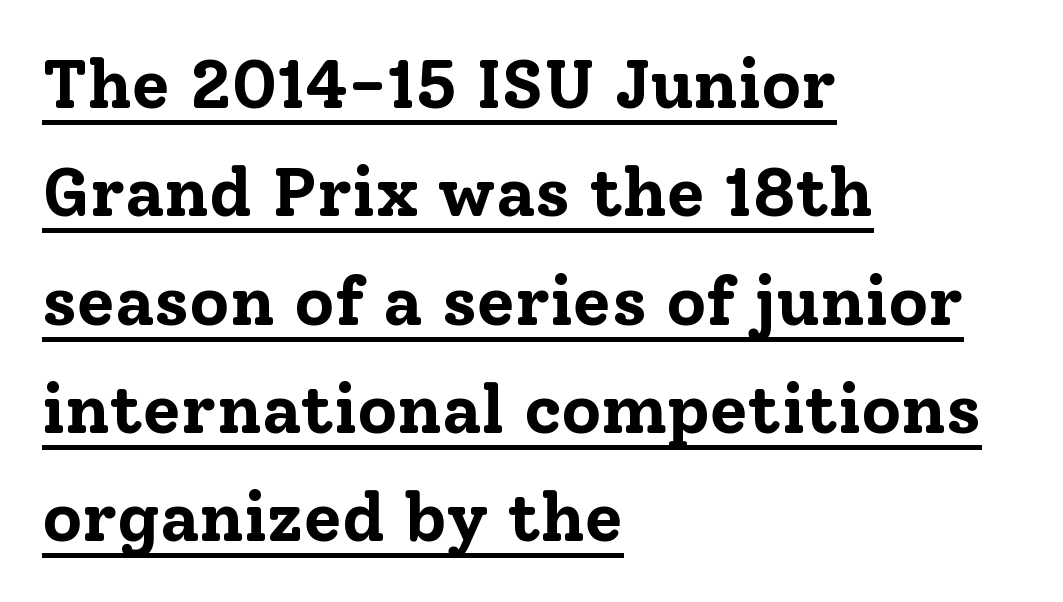
{"serif": "yes", "italic": "no", "bold": "yes", "weight": "bold", "width": "normal", "stroke_contrast": "low", "x_height": "medium", "monospaced": "no", "underline": "yes", "align": "left", "line_spacing": "normal", "line_spacing_ratio": 1.57, "letter_spacing": "normal", "letter_spacing_em": 0.0, "glyph_px": 69}
